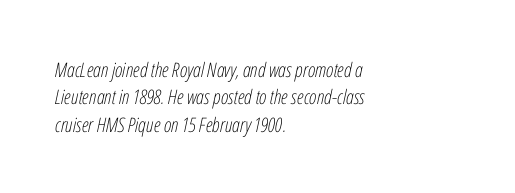
{"italic": "yes", "lean": "right", "slant_degrees": 12, "bold": "no", "underline": "no", "align": "left", "line_spacing": "normal", "line_spacing_ratio": 1.37, "letter_spacing": "normal", "letter_spacing_em": 0.0, "glyph_px": 20}
